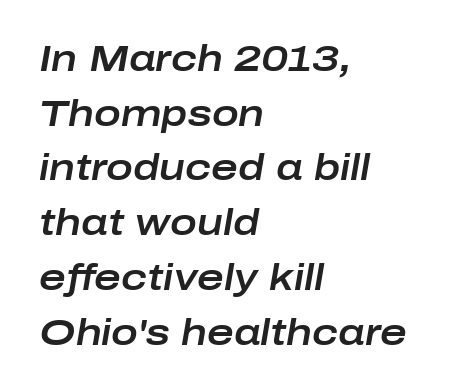
Note the varied advance widths — an 'i' is clearly narrower than an 'm'. Compared with ordinary roman type, these characters are visibly tilted. Quick note: underline off. The rows are spaced the way most documents space them. The letterforms sit shoulder to shoulder at normal distance.
